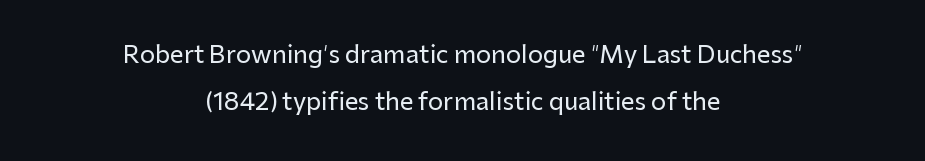
Q: Is the text italic (slanted)? A: No, it is upright.
Q: Is the text underlined? A: No.
Q: How is the paragraph aligned? A: Centered.
Q: Is the spacing between letters normal or unusually wide? A: Normal.
Q: Is the spacing between lines tight, normal or loose? A: Loose.
